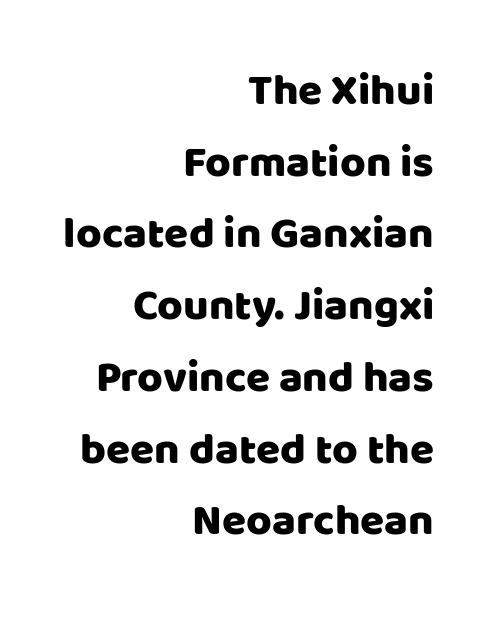
{"serif": "no", "italic": "no", "width": "normal", "stroke_contrast": "low", "x_height": "large", "monospaced": "no", "underline": "no", "align": "right", "line_spacing": "normal", "line_spacing_ratio": 1.63, "letter_spacing": "normal", "letter_spacing_em": 0.0, "glyph_px": 44}
